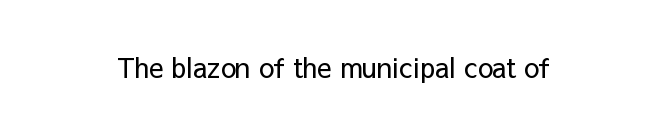
{"italic": "no", "bold": "no", "underline": "no", "letter_spacing": "normal", "letter_spacing_em": 0.0, "glyph_px": 27}
